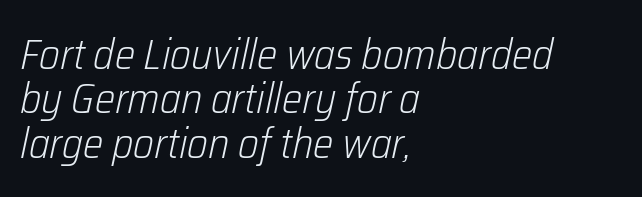
Q: Is the text bold? A: No.
Q: Is the text italic (slanted)? A: Yes, it leans right by about 12 degrees.
Q: Is the text underlined? A: No.
Q: How is the paragraph aligned? A: Left-aligned.
Q: Is the spacing between letters normal or unusually wide? A: Normal.
Q: Is the spacing between lines tight, normal or loose? A: Tight.
Q: Width (condensed, normal, or wide)? A: Condensed.
Q: Stroke contrast? A: Low.
Q: x-height? A: Medium.
Q: Monospaced? A: No.
